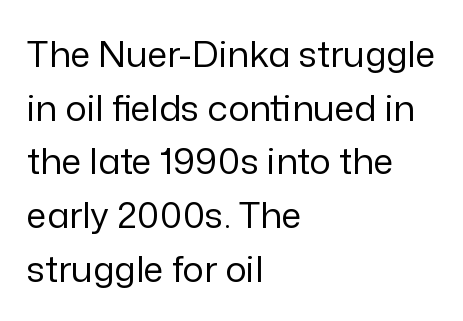
{"serif": "no", "italic": "no", "bold": "no", "weight": "regular", "width": "normal", "stroke_contrast": "low", "x_height": "medium", "monospaced": "no", "underline": "no", "align": "left", "line_spacing": "normal", "line_spacing_ratio": 1.49, "letter_spacing": "normal", "letter_spacing_em": 0.0, "glyph_px": 36}
